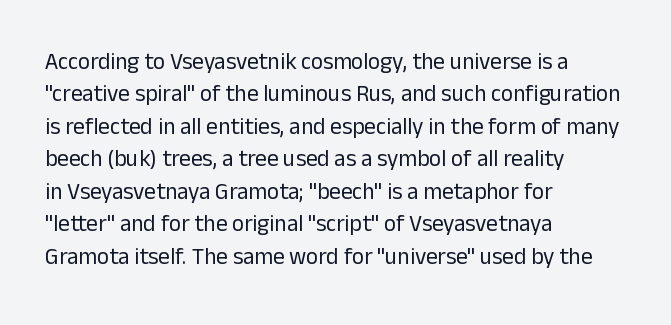
{"italic": "no", "bold": "no", "underline": "no", "align": "left", "line_spacing": "normal", "line_spacing_ratio": 1.41, "letter_spacing": "normal", "letter_spacing_em": 0.0, "glyph_px": 23}
